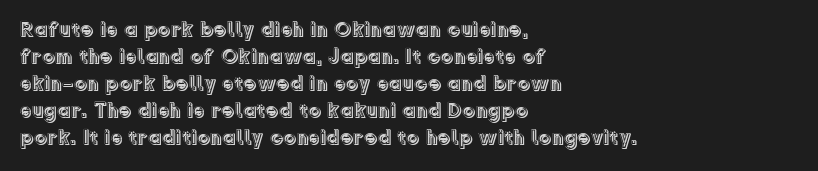
{"italic": "no", "underline": "no", "align": "left", "line_spacing": "normal", "line_spacing_ratio": 1.29, "letter_spacing": "normal", "letter_spacing_em": 0.0, "glyph_px": 21}
